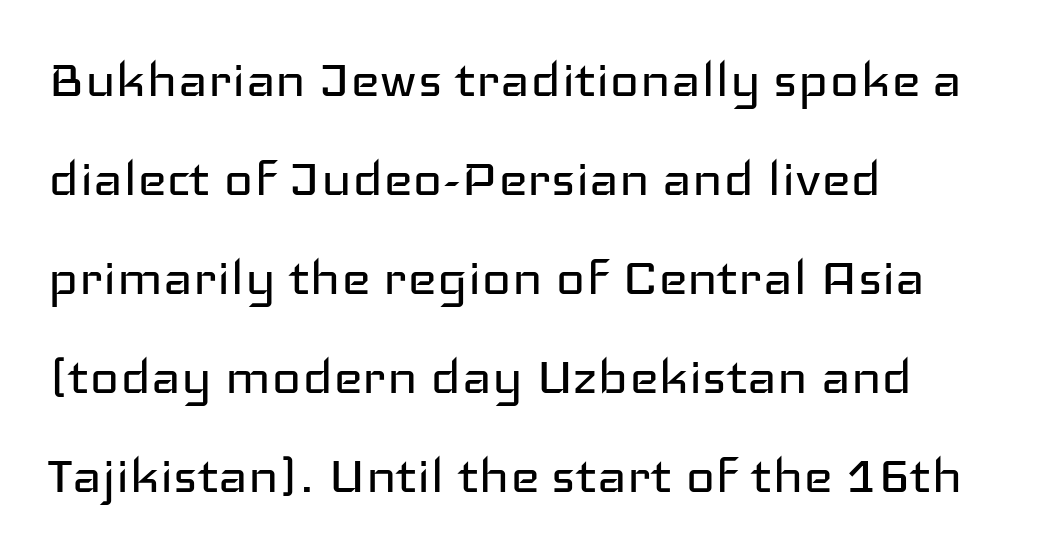
Q: Is the text bold? A: No.
Q: Is the text italic (slanted)? A: No, it is upright.
Q: Is the typeface a serif or a sans-serif typeface? A: Sans-serif.
Q: Is the text underlined? A: No.
Q: How is the paragraph aligned? A: Left-aligned.
Q: Is the spacing between letters normal or unusually wide? A: Normal.
Q: Is the spacing between lines tight, normal or loose? A: Normal.
Q: Width (condensed, normal, or wide)? A: Wide.
Q: Stroke contrast? A: Low.
Q: x-height? A: Medium.
Q: Monospaced? A: No.
